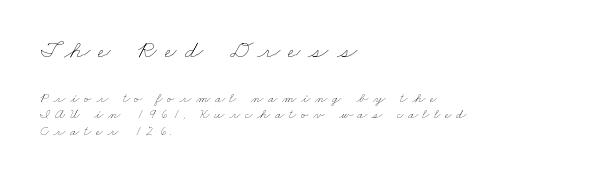
Q: Is the text bold? A: No.
Q: Is the text underlined? A: No.
Q: How is the paragraph aligned? A: Left-aligned.
Q: Is the spacing between letters normal or unusually wide? A: Unusually wide.
Q: Which block of text is set in a larger size, the first (top) or the second (bottom)? A: The first (top) one.
